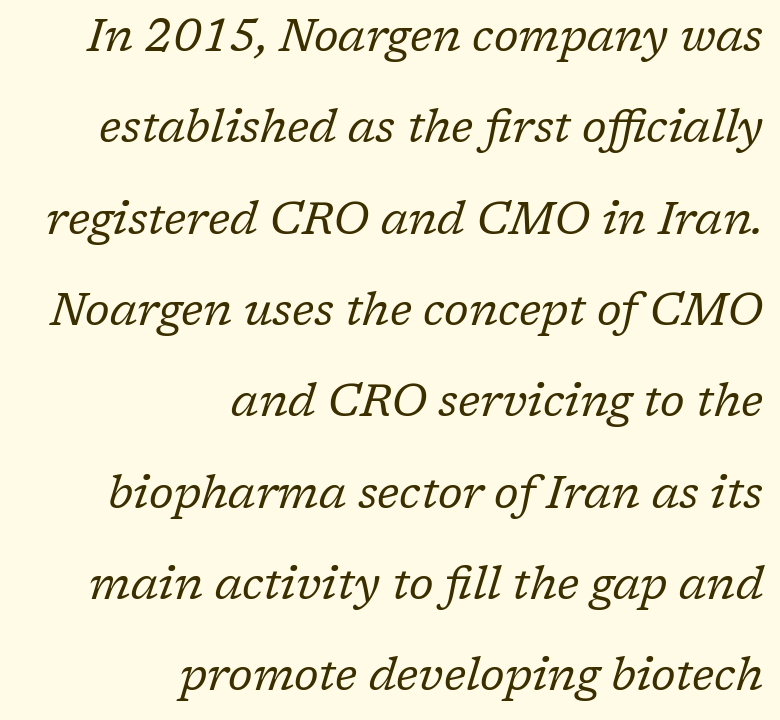
{"serif": "yes", "italic": "yes", "lean": "right", "slant_degrees": 17, "bold": "no", "weight": "regular", "width": "normal", "stroke_contrast": "low", "x_height": "medium", "monospaced": "no", "underline": "no", "align": "right", "line_spacing": "loose", "line_spacing_ratio": 2.03, "letter_spacing": "normal", "letter_spacing_em": 0.0, "glyph_px": 45}
